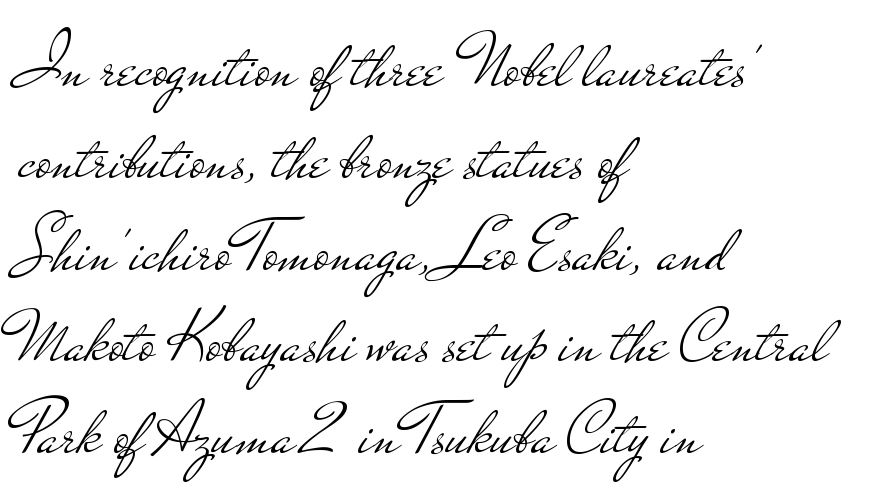
The image shows 74 px light, wide sans-serif type; set left-aligned, line spacing 1.24x, normal letter spacing, not underlined; low stroke contrast and a small x-height.
